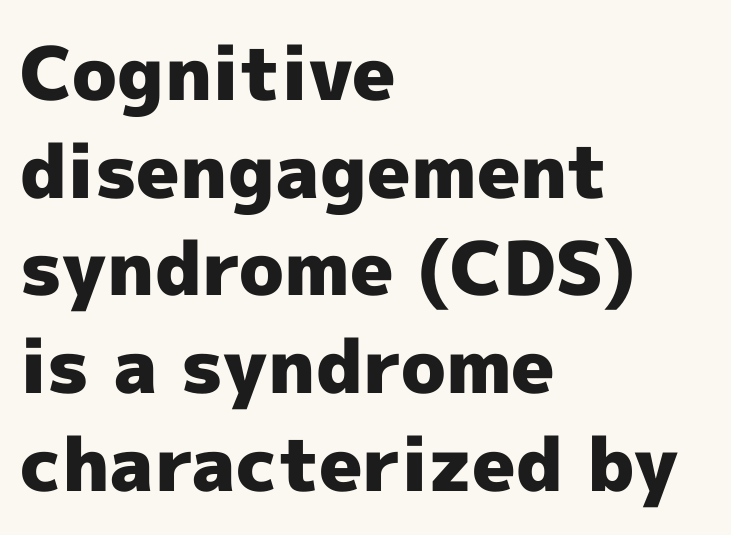
In terms of letterform style, serifs are entirely absent. The passage shown has conventional tracking throughout. You could not count columns in this text — the font is proportionally spaced. A roman cut, with each character standing at attention. Summary of weight: heavy, a full bold.
